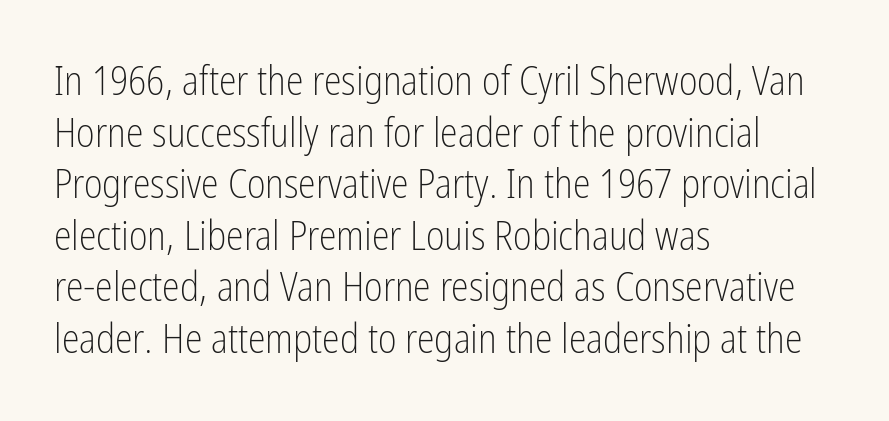
{"serif": "no", "italic": "no", "bold": "no", "weight": "light", "width": "condensed", "stroke_contrast": "low", "x_height": "medium", "monospaced": "no", "underline": "no", "align": "left", "line_spacing": "normal", "line_spacing_ratio": 1.29, "letter_spacing": "normal", "letter_spacing_em": 0.0, "glyph_px": 40}
